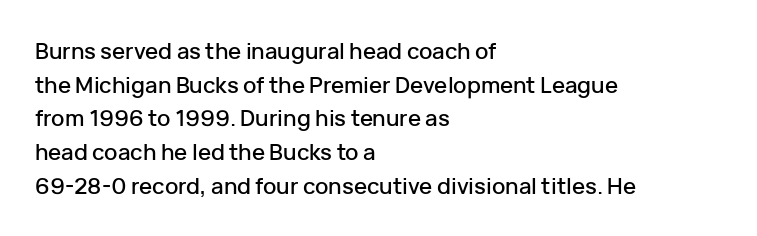
One glance says typical: line gaps are just what's usual. The letters stand upright; this is a roman face. The gap between lines stays unmarked. These lines keep a tight, regular rhythm from letter to letter. Casual observation: everything's shoved over to the left.
